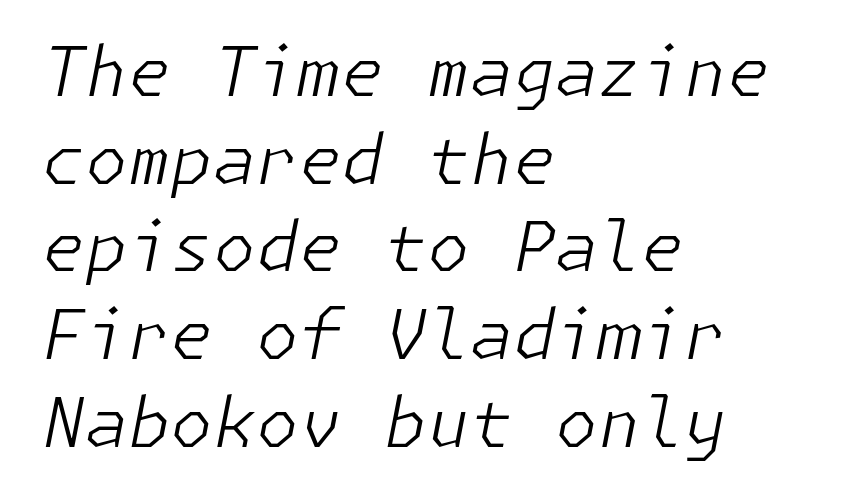
The leading is moderate, giving the passage an even texture. Weight: in the light-to-regular range. Which margin do the lines hug? The left one — the right edge is uneven. Type without underlining. The type is set solid horizontally, with unmodified tracking.
